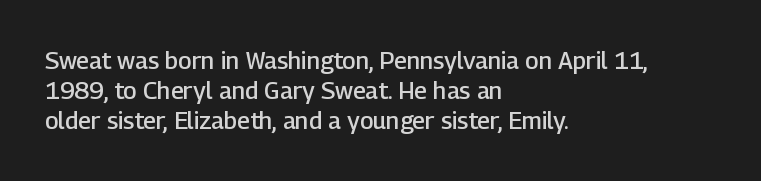
These lines are set flush left with a ragged right edge. Reading down the column, the eye jumps a familiar distance to each next line. The face used here is a semibold: visibly heavier than regular, lighter than bold. The specimen omits any rule beneath the text block's lines. Spacing between characters is what you'd get straight out of the box.
